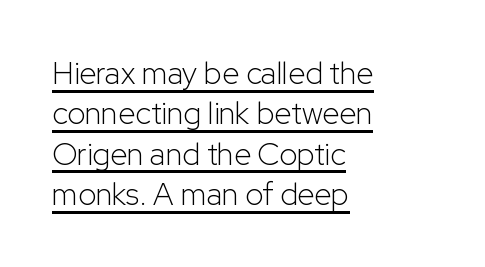
This rendering features underlined lettering. Does the lettering tilt? It doesn't — this is upright. Words appear dense and cohesive because spacing is normal. In terms of leading, this rendering sits right in the middle. Is this a sans? Yes — the strokes have no serifs. Visually the block forms a straight wall on the left and a jagged coastline on the right.
